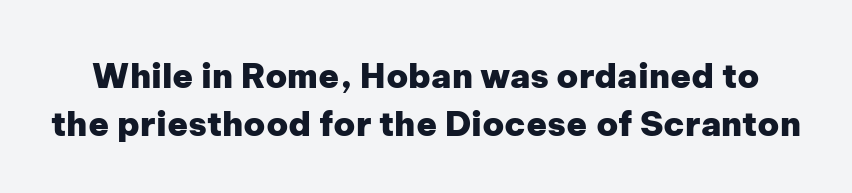
The image shows 34 px heavy sans-serif type, upright; set normal line spacing (1.41x), normal letter spacing, not underlined; low stroke contrast and a medium x-height.
